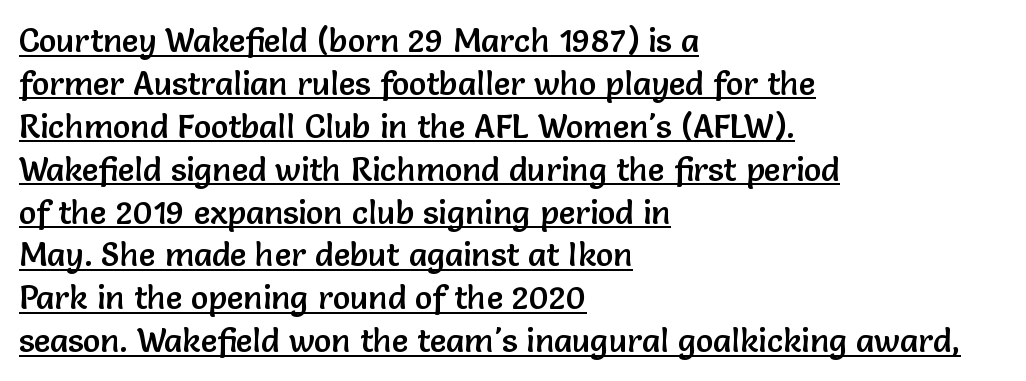
{"serif": "no", "italic": "no", "width": "normal", "stroke_contrast": "low", "x_height": "medium", "monospaced": "no", "underline": "yes", "align": "left", "line_spacing": "normal", "line_spacing_ratio": 1.3, "letter_spacing": "normal", "letter_spacing_em": 0.0, "glyph_px": 33}
